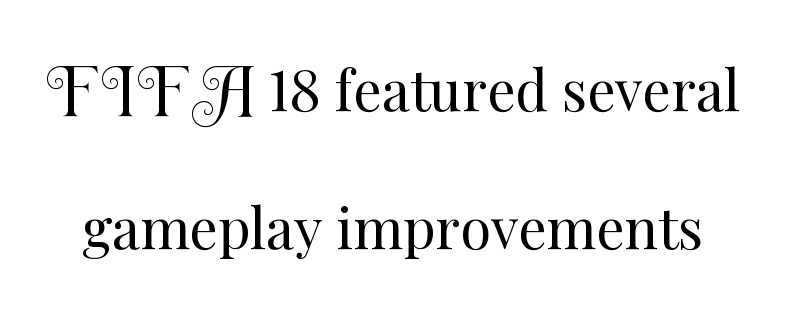
The image shows 56 px regular-weight type, upright; set loose line spacing (2.46x), normal letter spacing, not underlined; medium stroke contrast and a small x-height.
